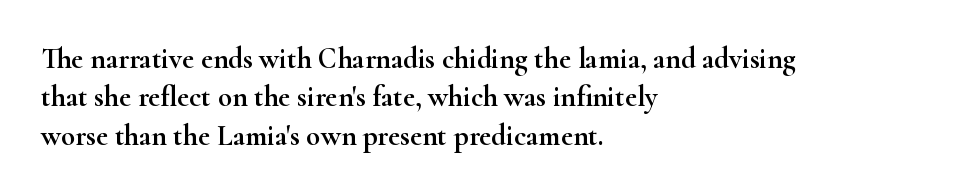
The image shows 29 px wide serif type, upright; set left-aligned, normal line spacing (1.32x), normal letter spacing, not underlined; high stroke contrast and a small x-height.
